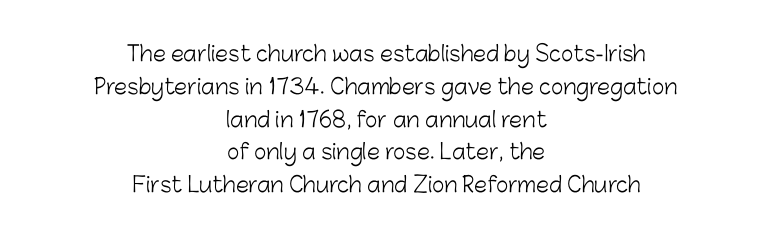
{"italic": "no", "bold": "no", "underline": "no", "align": "center", "line_spacing": "normal", "line_spacing_ratio": 1.56, "letter_spacing": "normal", "letter_spacing_em": 0.0, "glyph_px": 21}
